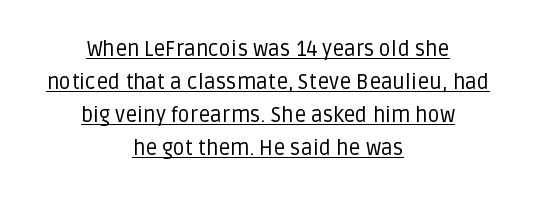
The image shows 21 px text type, upright; set centered, normal line spacing (1.57x), normal letter spacing, underlined.
